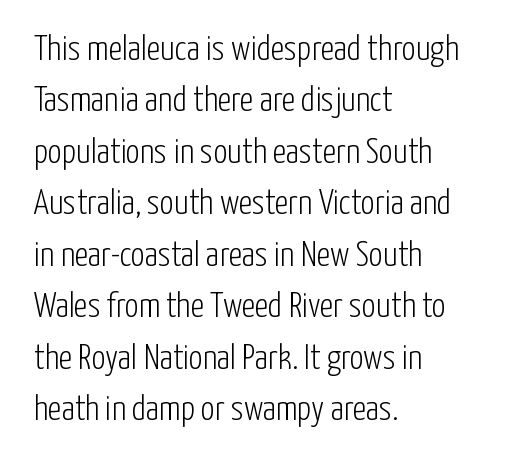
The image shows 35 px light, condensed sans-serif type, upright; set left-aligned, normal line spacing (1.47x), normal letter spacing, not underlined; low stroke contrast and a medium x-height.
